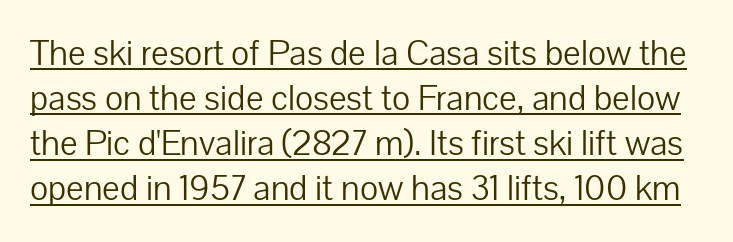
This sample uses plain, unmodified letter spacing. Summary of vertical rhythm: regular, with standard interline spacing. Serif or sans? Sans — the stroke terminals are bare. You could not count columns in this text — the font is proportionally spaced. Somebody hit Ctrl+U on this one — the words are underlined. The passage shown is not bold in any degree.
